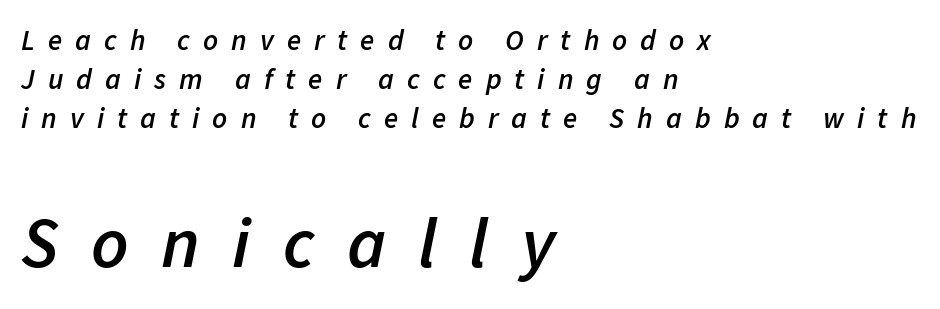
Q: Is the text bold? A: Semi-bold.
Q: Is the text italic (slanted)? A: Yes, it leans right by about 11 degrees.
Q: Is the text underlined? A: No.
Q: How is the paragraph aligned? A: Left-aligned.
Q: Is the spacing between letters normal or unusually wide? A: Unusually wide.
Q: Is the spacing between lines tight, normal or loose? A: Normal.
Q: Which block of text is set in a larger size, the first (top) or the second (bottom)? A: The second (bottom) one.
Q: Width (condensed, normal, or wide)? A: Normal.
Q: Stroke contrast? A: Low.
Q: x-height? A: Medium.
Q: Monospaced? A: No.
